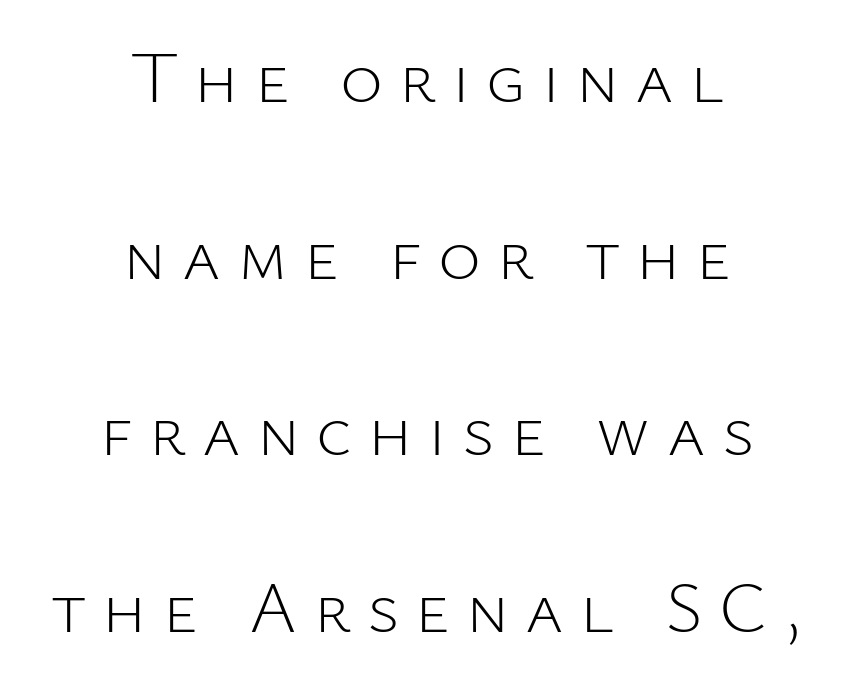
Q: Is the text bold? A: No.
Q: Is the text italic (slanted)? A: No, it is upright.
Q: Is the typeface a serif or a sans-serif typeface? A: Sans-serif.
Q: Is the text underlined? A: No.
Q: How is the paragraph aligned? A: Centered.
Q: Is the spacing between letters normal or unusually wide? A: Unusually wide.
Q: Is the spacing between lines tight, normal or loose? A: Loose.
Q: Width (condensed, normal, or wide)? A: Normal.
Q: Stroke contrast? A: Low.
Q: x-height? A: Medium.
Q: Monospaced? A: No.
